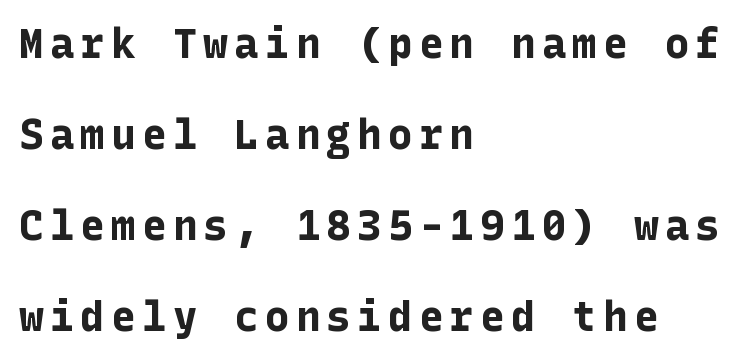
Font category for this specimen: sans-serif. Only glyphs here, with clear space below each row. Short and long lines alike share a common starting point at left. Unlike italic type, these characters show no tilt at all. A great deal of white space separates one row of letters from the next.
